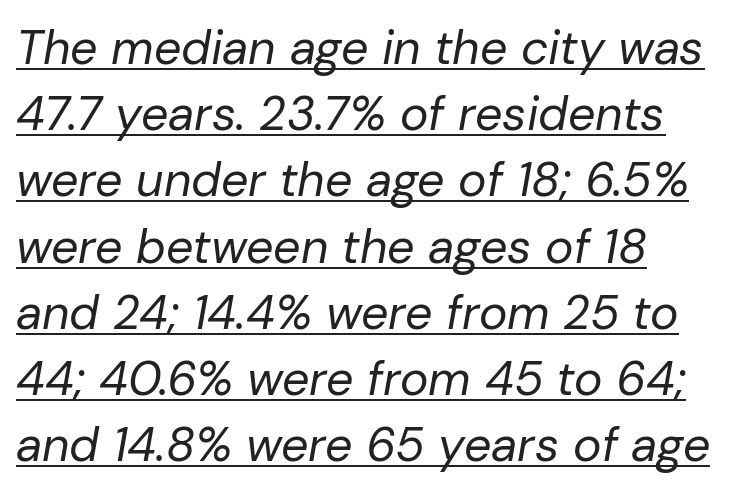
Q: Is the text bold? A: No.
Q: Is the text italic (slanted)? A: Yes, it leans right by about 10 degrees.
Q: Is the text underlined? A: Yes.
Q: How is the paragraph aligned? A: Left-aligned.
Q: Is the spacing between letters normal or unusually wide? A: Normal.
Q: Is the spacing between lines tight, normal or loose? A: Normal.
Q: Width (condensed, normal, or wide)? A: Normal.
Q: Stroke contrast? A: Low.
Q: x-height? A: Medium.
Q: Monospaced? A: No.
